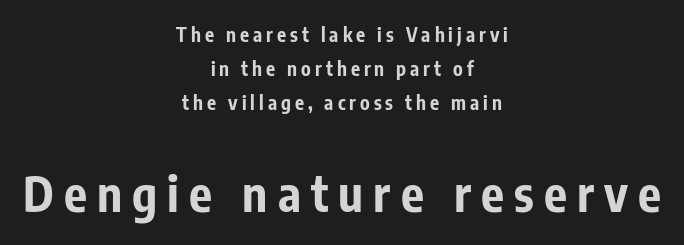
{"serif": "no", "italic": "no", "bold": "yes", "weight": "bold", "width": "condensed", "stroke_contrast": "low", "x_height": "medium", "monospaced": "no", "underline": "no", "align": "center", "line_spacing_ratio": 1.78, "letter_spacing": "wide", "letter_spacing_em": 0.21, "larger_block": "second", "size_ratio": 2.53, "glyph_px": 48}
